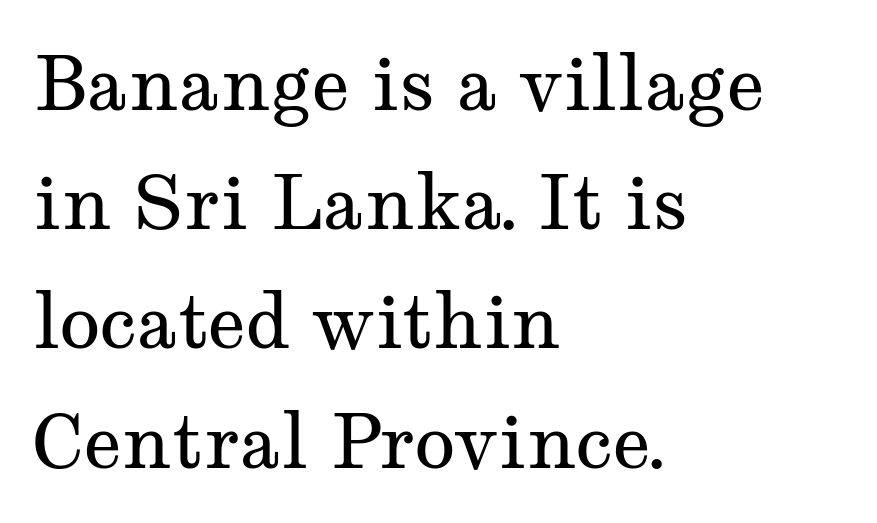
{"serif": "yes", "italic": "no", "bold": "no", "weight": "regular", "width": "wide", "stroke_contrast": "medium", "x_height": "medium", "monospaced": "no", "underline": "no", "align": "left", "line_spacing": "normal", "line_spacing_ratio": 1.59, "letter_spacing": "normal", "letter_spacing_em": 0.0, "glyph_px": 75}
